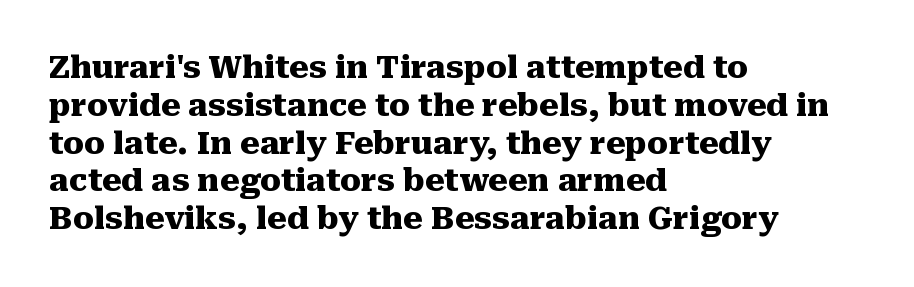
Q: Is the text bold? A: Yes.
Q: Is the text italic (slanted)? A: No, it is upright.
Q: Is the typeface a serif or a sans-serif typeface? A: Serif.
Q: Is the text underlined? A: No.
Q: How is the paragraph aligned? A: Left-aligned.
Q: Is the spacing between letters normal or unusually wide? A: Normal.
Q: Width (condensed, normal, or wide)? A: Normal.
Q: Stroke contrast? A: Medium.
Q: x-height? A: Medium.
Q: Monospaced? A: No.
